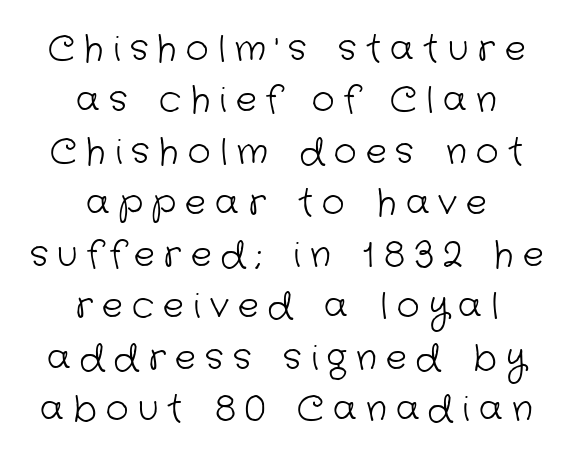
Q: Is the text bold? A: No.
Q: Is the typeface a serif or a sans-serif typeface? A: Sans-serif.
Q: Is the text underlined? A: No.
Q: How is the paragraph aligned? A: Centered.
Q: Is the spacing between letters normal or unusually wide? A: Unusually wide.
Q: Is the spacing between lines tight, normal or loose? A: Normal.
Q: Width (condensed, normal, or wide)? A: Normal.
Q: Stroke contrast? A: Low.
Q: x-height? A: Medium.
Q: Monospaced? A: No.
